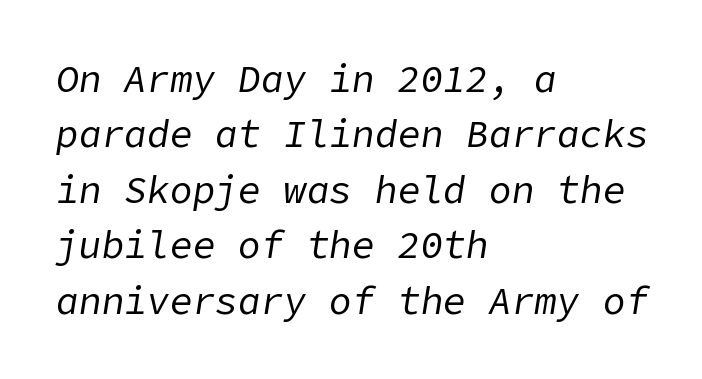
Interline gaps are of average width in this sample. In terms of posture, this sample is oblique. The strip under each line holds only bare page. Reading down the block, your eye returns to a fixed left position each line. Compared with typical body copy, the letter spacing here is the same. Is the stroke heavy? The answer is a plain regular-or-lighter.
